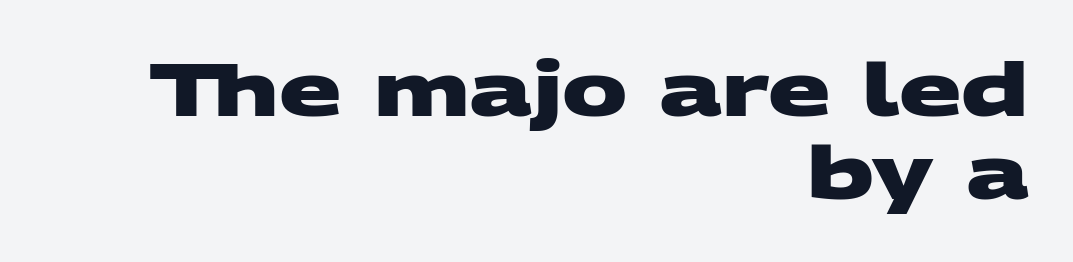
Q: Is the text bold? A: Yes.
Q: Is the typeface a serif or a sans-serif typeface? A: Sans-serif.
Q: Is the text underlined? A: No.
Q: How is the paragraph aligned? A: Right-aligned.
Q: Is the spacing between letters normal or unusually wide? A: Normal.
Q: Is the spacing between lines tight, normal or loose? A: Tight.
Q: Width (condensed, normal, or wide)? A: Wide.
Q: Stroke contrast? A: Medium.
Q: x-height? A: Large.
Q: Monospaced? A: No.
